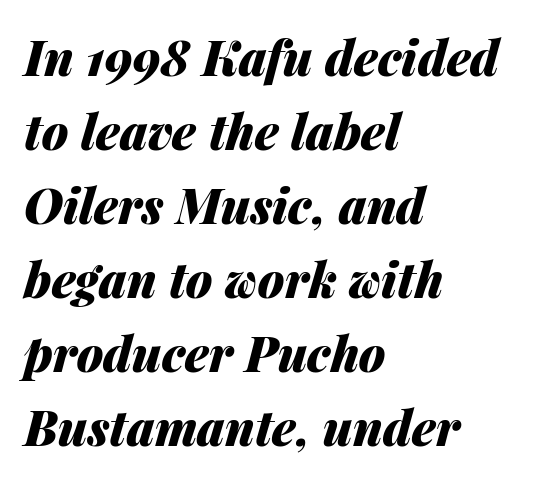
Does the weight exceed regular? Yes, all the way to bold. In terms of letterspacing, this is plain default setting. The words here are not underlined. The setting favours the left margin, as ordinary paragraphs usually do. Would a proofreader flag this as italicized? Yes. Proportional: the letters do not fall into vertical columns.
